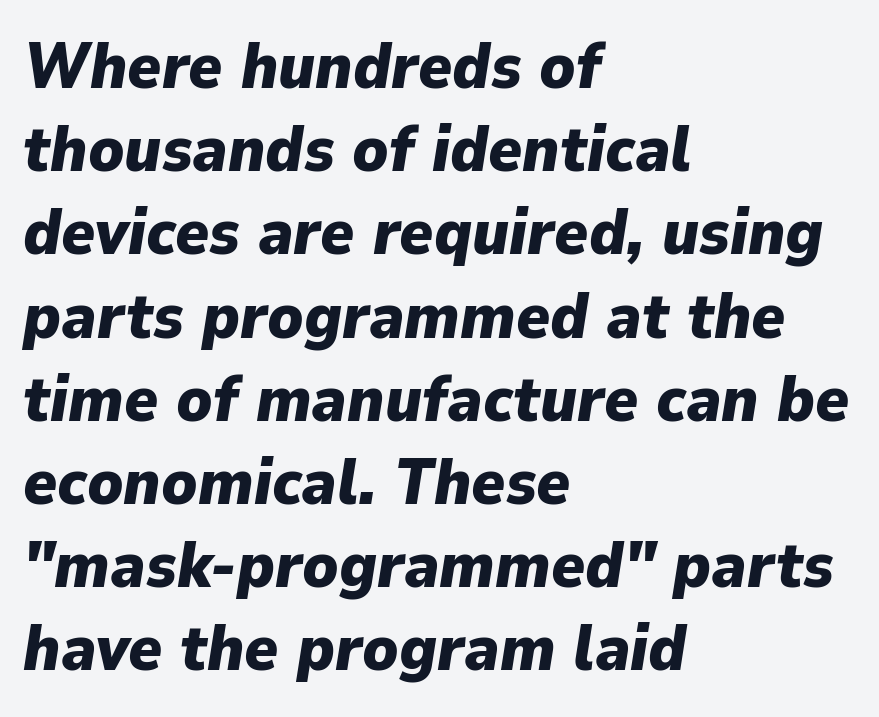
{"italic": "yes", "lean": "right", "slant_degrees": 9, "bold": "yes", "weight": "heavy", "width": "normal", "stroke_contrast": "low", "x_height": "medium", "monospaced": "no", "underline": "no", "align": "left", "line_spacing": "normal", "line_spacing_ratio": 1.3, "letter_spacing": "normal", "letter_spacing_em": 0.0, "glyph_px": 64}
